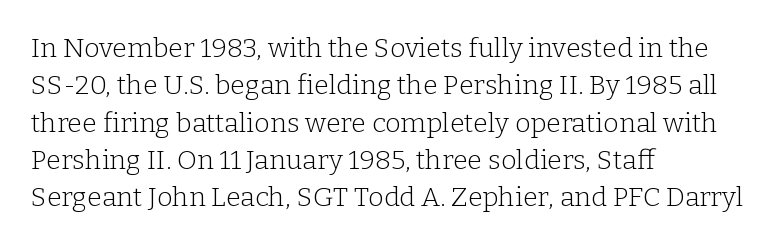
Interline gaps are of average width in this sample. Inter-character spacing is left at the font's built-in metrics. If you drew a line through each stem, it would be perfectly vertical. Words float on clear page, feet unadorned. Each line starts at the same left margin while the right side varies.
